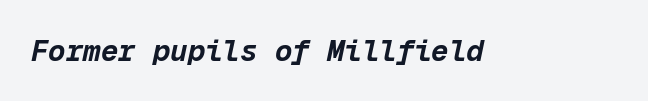
This rendering leaves character spacing at its baseline value. Each letter, wide or thin by design, is forced into the same width here. These lines were composed using italics. In terms of weight, the rendering is a true, heavy bold. Each row of text sits above clean, open space.
